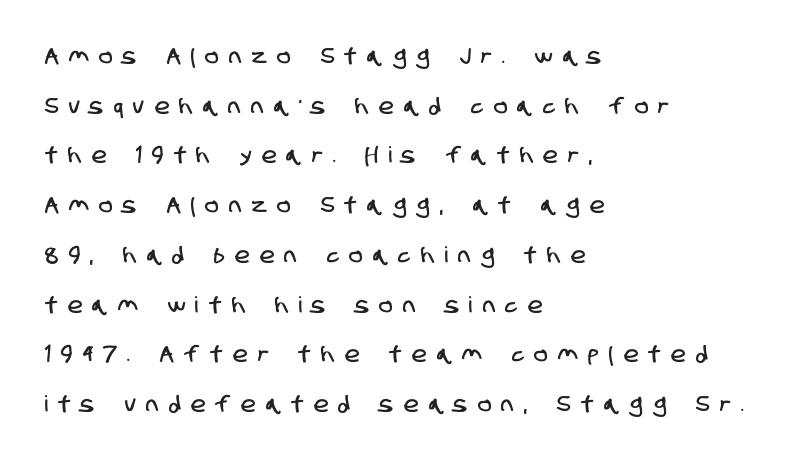
The image shows 22 px text type; set left-aligned, loose line spacing (2.26x), unusually wide letter spacing (+0.48 em), not underlined.
